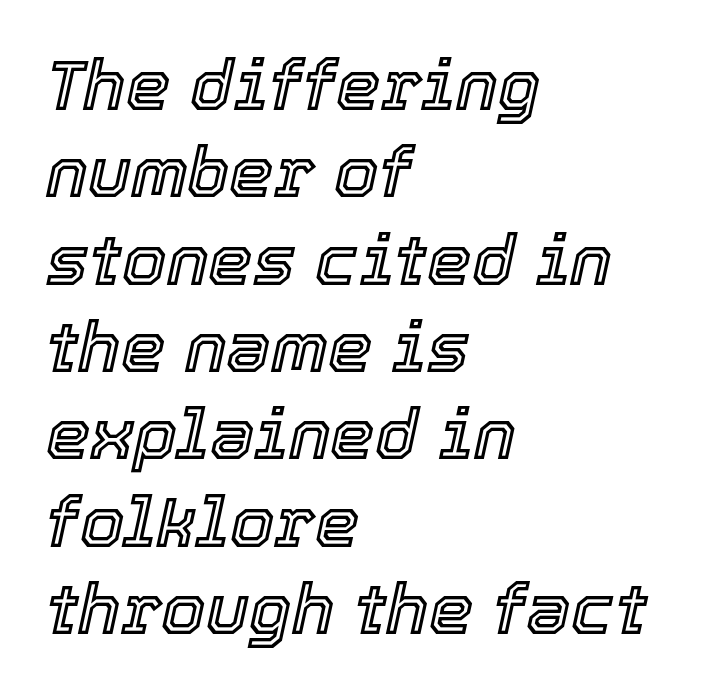
Left-aligned paragraph, ragged on the right. Words appear dense and cohesive because spacing is normal. The face used here has a pronounced slope to its letters. Proportional: the letters do not fall into vertical columns. Decoration check: the copy has no underline.
